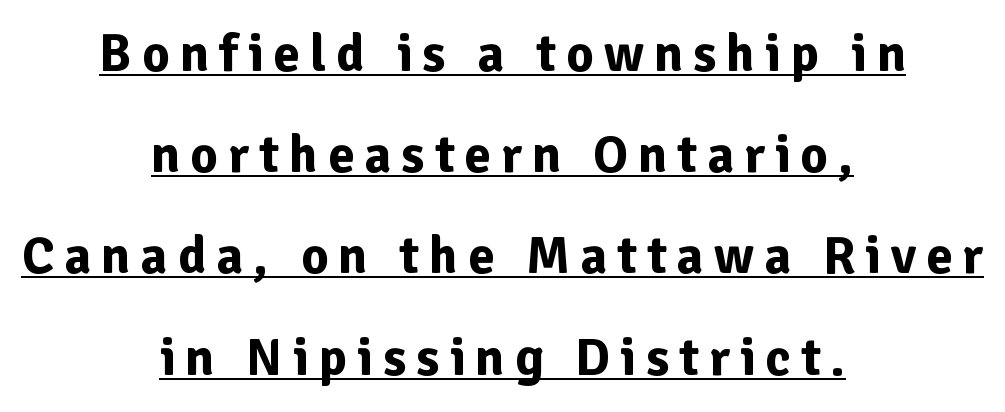
The image shows 53 px bold sans-serif type, upright; set centered, loose line spacing (1.91x), underlined; low stroke contrast and a medium x-height.
